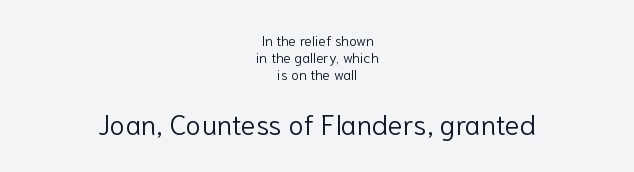
These lines stack symmetrically, like a column narrowing and widening about its center. Small over large — that's the arrangement of the two blocks here. Serif or sans? Sans — the stroke terminals are bare. Note the varied advance widths — an 'i' is clearly narrower than an 'm'.
